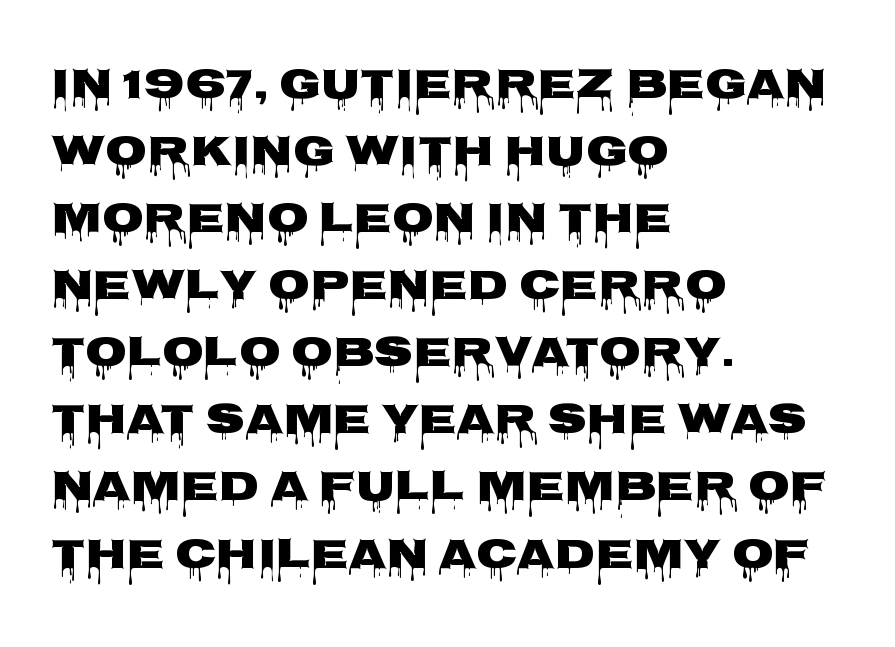
{"serif": "no", "italic": "no", "width": "wide", "stroke_contrast": "low", "x_height": "large", "monospaced": "no", "underline": "no", "align": "left", "line_spacing": "normal", "line_spacing_ratio": 1.56, "letter_spacing": "normal", "letter_spacing_em": 0.0, "glyph_px": 43}
